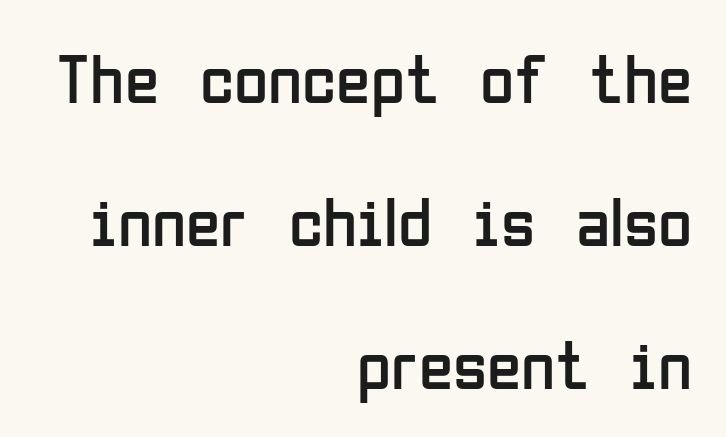
Q: Is the text bold? A: No.
Q: Is the text italic (slanted)? A: No, it is upright.
Q: Is the typeface a serif or a sans-serif typeface? A: Sans-serif.
Q: Is the text underlined? A: No.
Q: How is the paragraph aligned? A: Right-aligned.
Q: Is the spacing between letters normal or unusually wide? A: Normal.
Q: Is the spacing between lines tight, normal or loose? A: Loose.
Q: Width (condensed, normal, or wide)? A: Condensed.
Q: Stroke contrast? A: Low.
Q: x-height? A: Medium.
Q: Monospaced? A: No.
